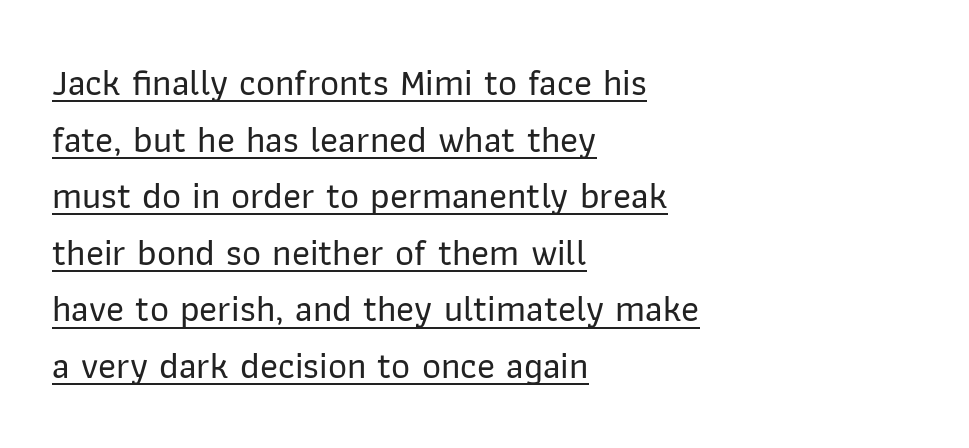
{"serif": "no", "italic": "no", "width": "normal", "stroke_contrast": "low", "x_height": "medium", "monospaced": "no", "underline": "yes", "align": "left", "line_spacing": "normal", "line_spacing_ratio": 1.53, "letter_spacing": "normal", "letter_spacing_em": 0.0, "glyph_px": 37}
